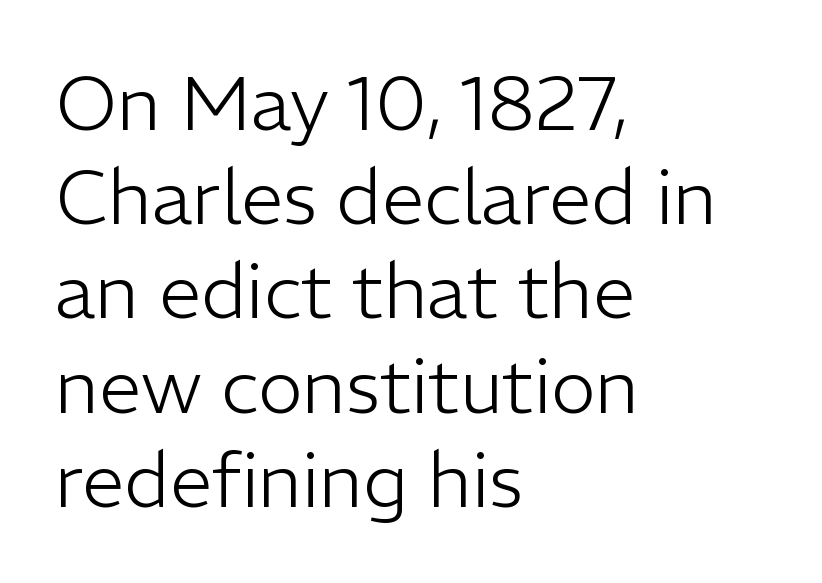
{"serif": "no", "italic": "no", "bold": "no", "weight": "light", "width": "normal", "stroke_contrast": "low", "x_height": "medium", "monospaced": "no", "underline": "no", "align": "left", "line_spacing_ratio": 1.24, "letter_spacing": "normal", "letter_spacing_em": 0.0, "glyph_px": 76}
